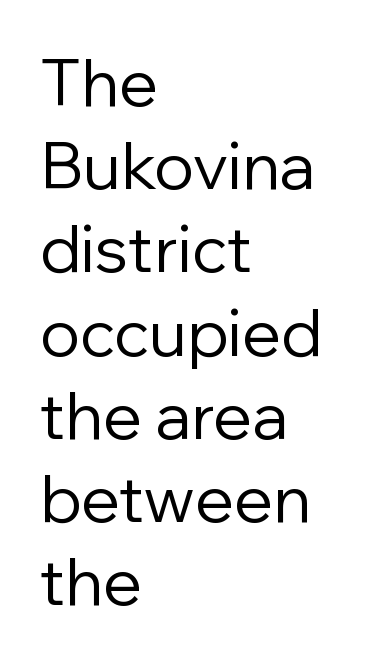
{"serif": "no", "italic": "no", "bold": "no", "weight": "regular", "width": "normal", "stroke_contrast": "low", "x_height": "medium", "monospaced": "no", "underline": "no", "align": "left", "line_spacing": "normal", "line_spacing_ratio": 1.28, "letter_spacing": "normal", "letter_spacing_em": 0.0, "glyph_px": 65}
